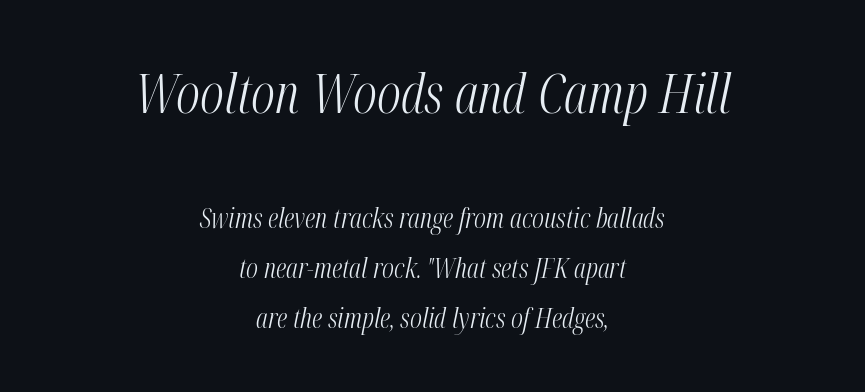
Q: Is the text bold? A: No.
Q: Is the text italic (slanted)? A: Yes, it leans right by about 12 degrees.
Q: Is the text underlined? A: No.
Q: How is the paragraph aligned? A: Centered.
Q: Is the spacing between letters normal or unusually wide? A: Normal.
Q: Which block of text is set in a larger size, the first (top) or the second (bottom)? A: The first (top) one.
Q: Width (condensed, normal, or wide)? A: Condensed.
Q: Stroke contrast? A: Medium.
Q: x-height? A: Medium.
Q: Monospaced? A: No.
